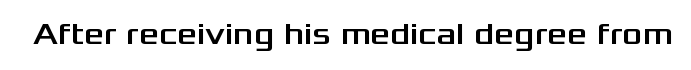
The image shows 31 px wide sans-serif type, upright; set normal letter spacing, not underlined; medium stroke contrast and a medium x-height.
